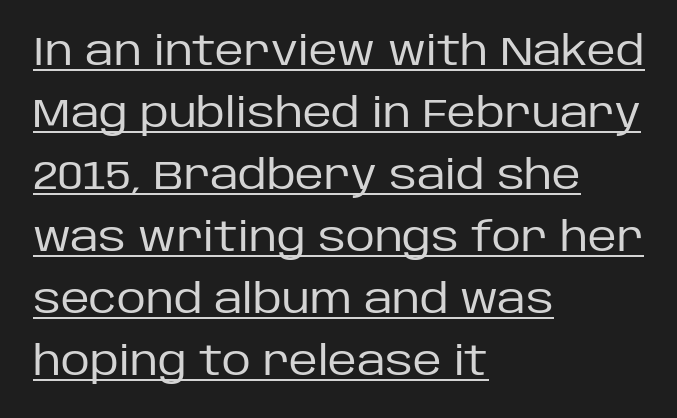
Character widths vary here, with narrow letters taking less room than wide ones. A quiet, ordinary-to-light weight characterises the typeface. The font's upright variant was chosen for this text. Descenders here cross a horizontal rule under the line. Alignment: flush left. Stroke terminals: plain, sans-serif.
